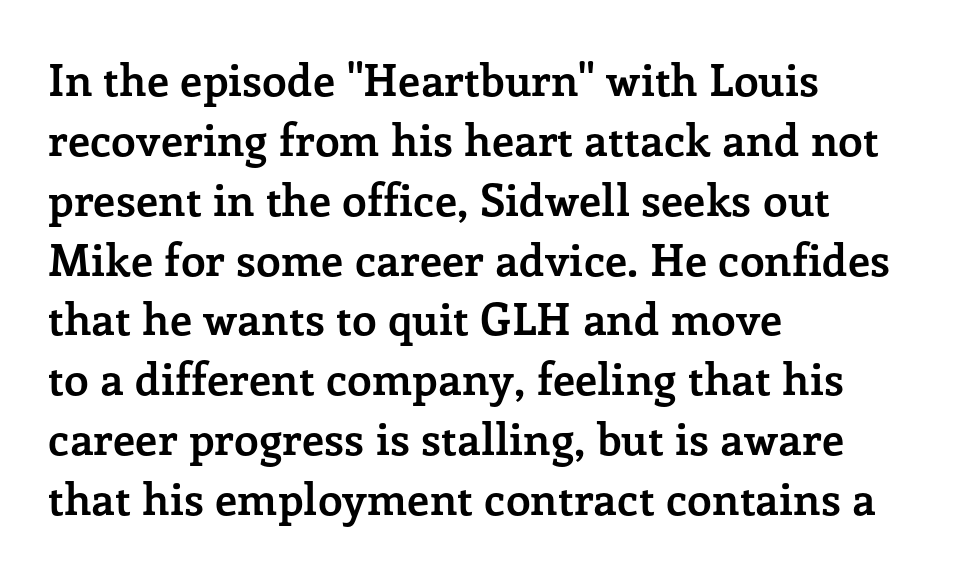
{"serif": "yes", "italic": "no", "bold": "yes", "weight": "semibold", "width": "normal", "stroke_contrast": "low", "x_height": "medium", "monospaced": "no", "underline": "no", "align": "left", "line_spacing": "normal", "line_spacing_ratio": 1.36, "letter_spacing": "normal", "letter_spacing_em": 0.0, "glyph_px": 44}
